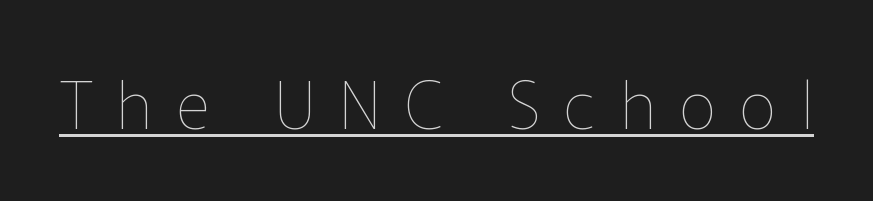
Q: Is the text bold? A: No.
Q: Is the text italic (slanted)? A: No, it is upright.
Q: Is the text underlined? A: Yes.
Q: Is the spacing between letters normal or unusually wide? A: Unusually wide.
Q: Width (condensed, normal, or wide)? A: Normal.
Q: Stroke contrast? A: Low.
Q: x-height? A: Medium.
Q: Monospaced? A: No.
